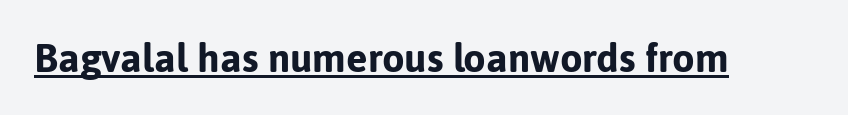
{"serif": "no", "italic": "no", "bold": "yes", "weight": "bold", "width": "normal", "stroke_contrast": "low", "x_height": "medium", "monospaced": "no", "underline": "yes", "letter_spacing": "normal", "letter_spacing_em": 0.0, "glyph_px": 40}
